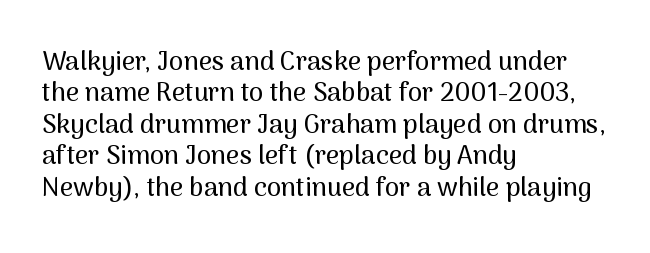
Tracking value appears to be zero — textbook default spacing. Rendered with straight, roman letterforms. Short and long lines alike share a common starting point at left. A bare baseline throughout the passage.
